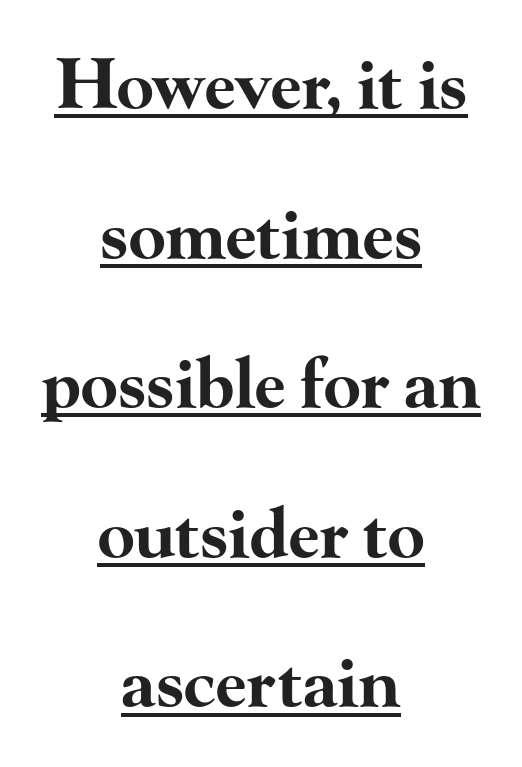
The image shows 68 px bold, wide serif type, upright; set centered, loose line spacing (2.2x), normal letter spacing, underlined; high stroke contrast and a small x-height.
